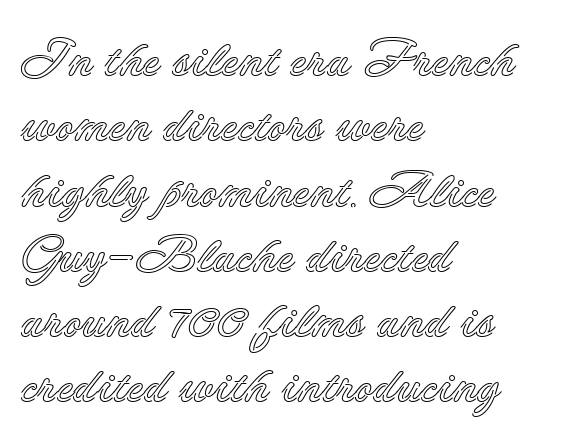
The specimen omits any rule beneath the text block's lines. Each letter keeps its own natural width here, so spacing adapts to shape. Typeset ragged right — the left edge is the straight one. Horizontal bands of white between lines are of average thickness.
